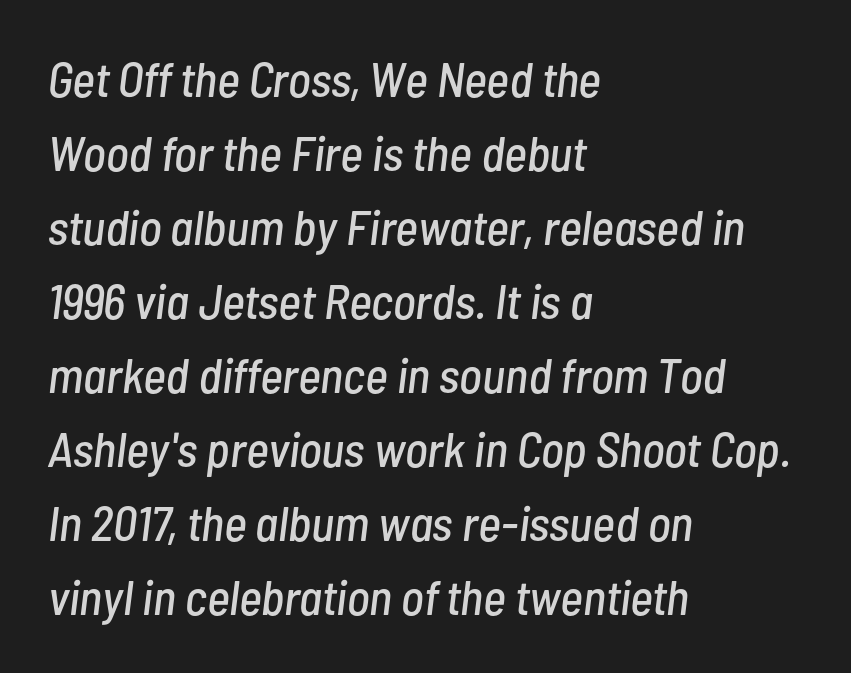
Q: Is the text italic (slanted)? A: Yes, it leans right by about 7 degrees.
Q: Is the text underlined? A: No.
Q: How is the paragraph aligned? A: Left-aligned.
Q: Is the spacing between letters normal or unusually wide? A: Normal.
Q: Is the spacing between lines tight, normal or loose? A: Normal.
Q: Width (condensed, normal, or wide)? A: Condensed.
Q: Stroke contrast? A: Low.
Q: x-height? A: Medium.
Q: Monospaced? A: No.
